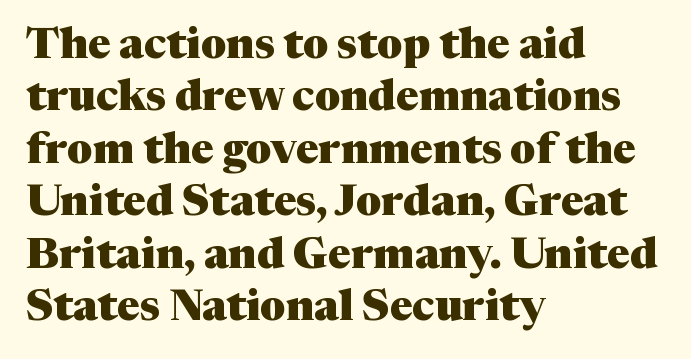
The image shows 43 px heavy serif type, upright; set left-aligned, line spacing 1.22x, normal letter spacing, not underlined; medium stroke contrast and a medium x-height.
